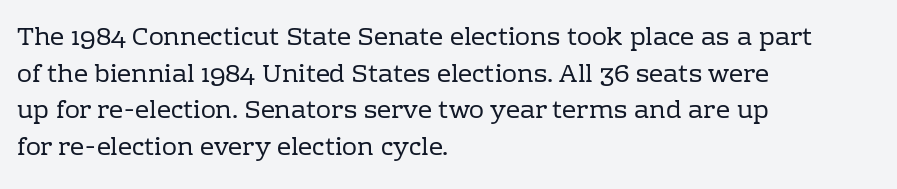
Weight: in the light-to-regular range. In CSS terms this would be text-align: left. The letters stand straight up with perfectly vertical stems. Each new line begins a customary step beneath the previous one. Characters follow at the spacing the type designer built in.
